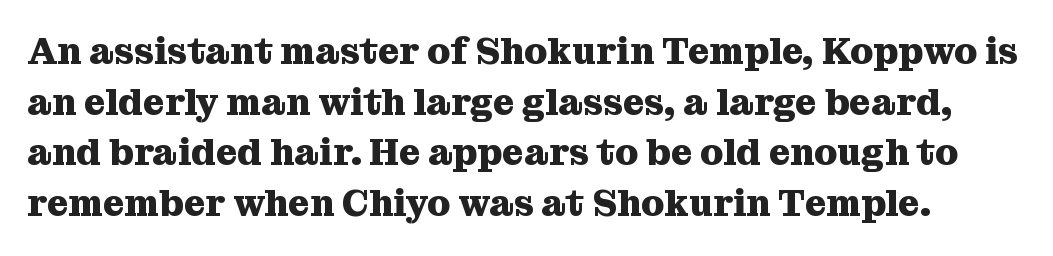
{"serif": "yes", "italic": "no", "bold": "yes", "weight": "heavy", "width": "normal", "stroke_contrast": "medium", "x_height": "medium", "monospaced": "no", "underline": "no", "line_spacing": "normal", "line_spacing_ratio": 1.37, "letter_spacing": "normal", "letter_spacing_em": 0.0, "glyph_px": 37}
